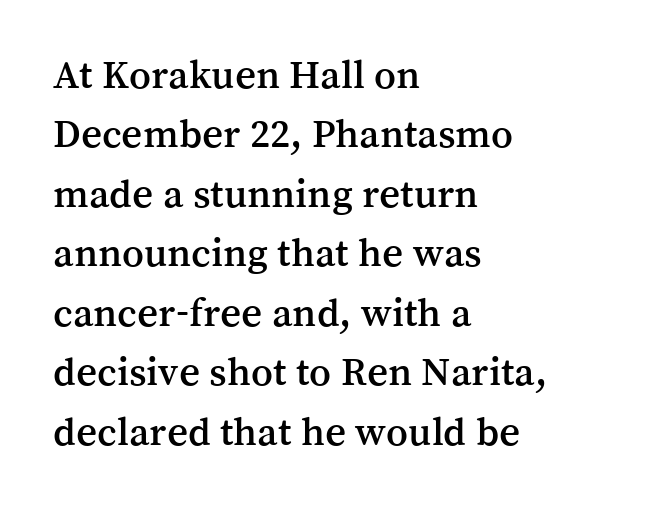
{"serif": "yes", "italic": "no", "width": "normal", "stroke_contrast": "medium", "x_height": "medium", "monospaced": "no", "underline": "no", "align": "left", "line_spacing": "normal", "line_spacing_ratio": 1.45, "letter_spacing": "normal", "letter_spacing_em": 0.0, "glyph_px": 41}
